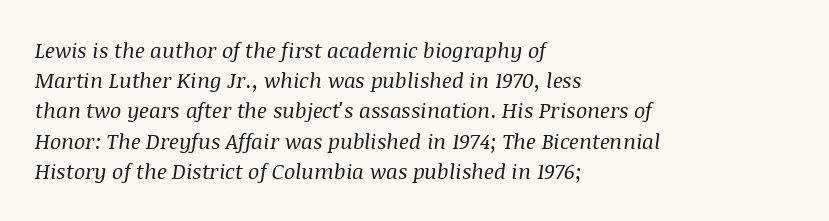
Q: Is the text bold? A: No.
Q: Is the text italic (slanted)? A: Yes, it leans right by about 8 degrees.
Q: Is the text underlined? A: No.
Q: How is the paragraph aligned? A: Left-aligned.
Q: Is the spacing between letters normal or unusually wide? A: Normal.
Q: Is the spacing between lines tight, normal or loose? A: Normal.
